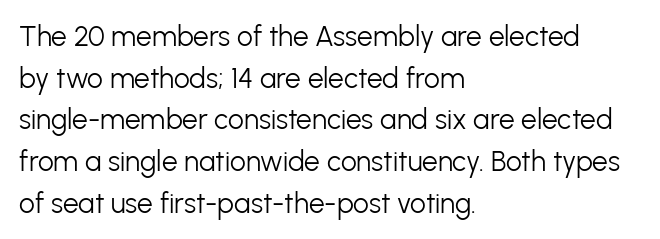
Q: Is the text bold? A: No.
Q: Is the text italic (slanted)? A: No, it is upright.
Q: Is the typeface a serif or a sans-serif typeface? A: Sans-serif.
Q: Is the text underlined? A: No.
Q: How is the paragraph aligned? A: Left-aligned.
Q: Is the spacing between letters normal or unusually wide? A: Normal.
Q: Is the spacing between lines tight, normal or loose? A: Normal.
Q: Width (condensed, normal, or wide)? A: Normal.
Q: Stroke contrast? A: Low.
Q: x-height? A: Medium.
Q: Monospaced? A: No.
